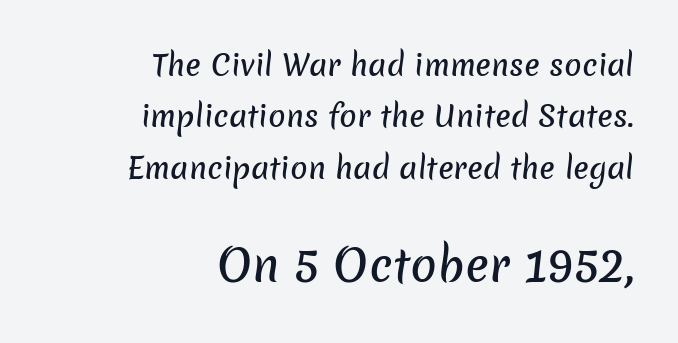
The composition opens small and finishes big. Serifs: no, the terminals of the letterforms are clean. Lines of text with bare space underneath. You could not count columns in this text — the font is proportionally spaced. Inter-character spacing is left at the font's built-in metrics.
